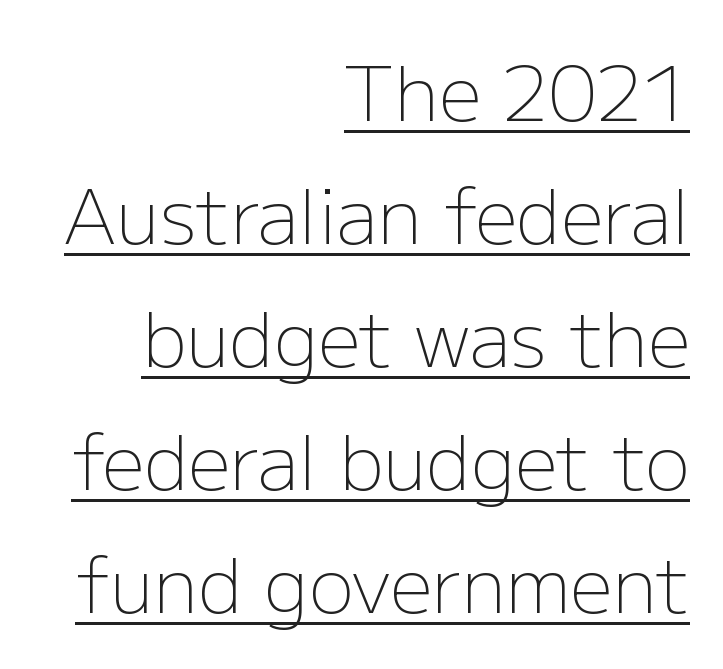
Q: Is the text bold? A: No.
Q: Is the text italic (slanted)? A: No, it is upright.
Q: Is the typeface a serif or a sans-serif typeface? A: Sans-serif.
Q: Is the text underlined? A: Yes.
Q: How is the paragraph aligned? A: Right-aligned.
Q: Is the spacing between letters normal or unusually wide? A: Normal.
Q: Is the spacing between lines tight, normal or loose? A: Normal.
Q: Width (condensed, normal, or wide)? A: Normal.
Q: Stroke contrast? A: Low.
Q: x-height? A: Medium.
Q: Monospaced? A: No.
